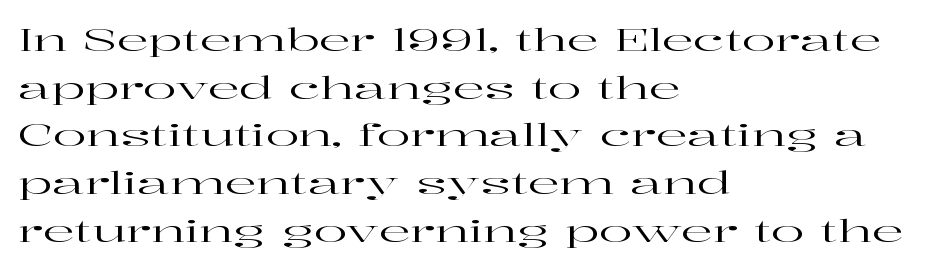
Q: Is the text italic (slanted)? A: No, it is upright.
Q: Is the typeface a serif or a sans-serif typeface? A: Serif.
Q: Is the text underlined? A: No.
Q: How is the paragraph aligned? A: Left-aligned.
Q: Is the spacing between letters normal or unusually wide? A: Normal.
Q: Is the spacing between lines tight, normal or loose? A: Normal.
Q: Width (condensed, normal, or wide)? A: Wide.
Q: Stroke contrast? A: High.
Q: x-height? A: Medium.
Q: Monospaced? A: No.
